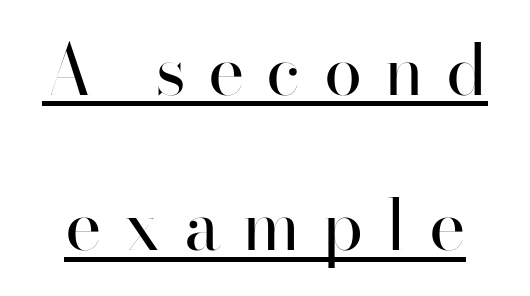
{"serif": "no", "italic": "no", "bold": "no", "weight": "regular", "width": "normal", "stroke_contrast": "high", "x_height": "small", "monospaced": "no", "underline": "yes", "line_spacing": "loose", "line_spacing_ratio": 2.25, "letter_spacing": "wide", "letter_spacing_em": 0.32, "glyph_px": 69}
